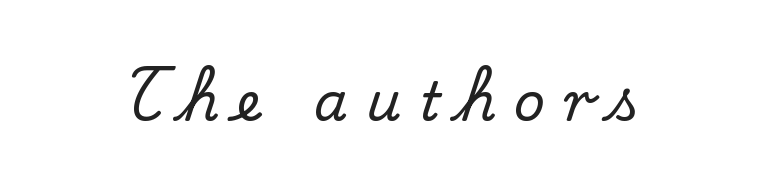
{"serif": "yes", "width": "normal", "stroke_contrast": "medium", "x_height": "small", "monospaced": "no", "underline": "no", "letter_spacing": "wide", "letter_spacing_em": 0.34, "glyph_px": 54}
